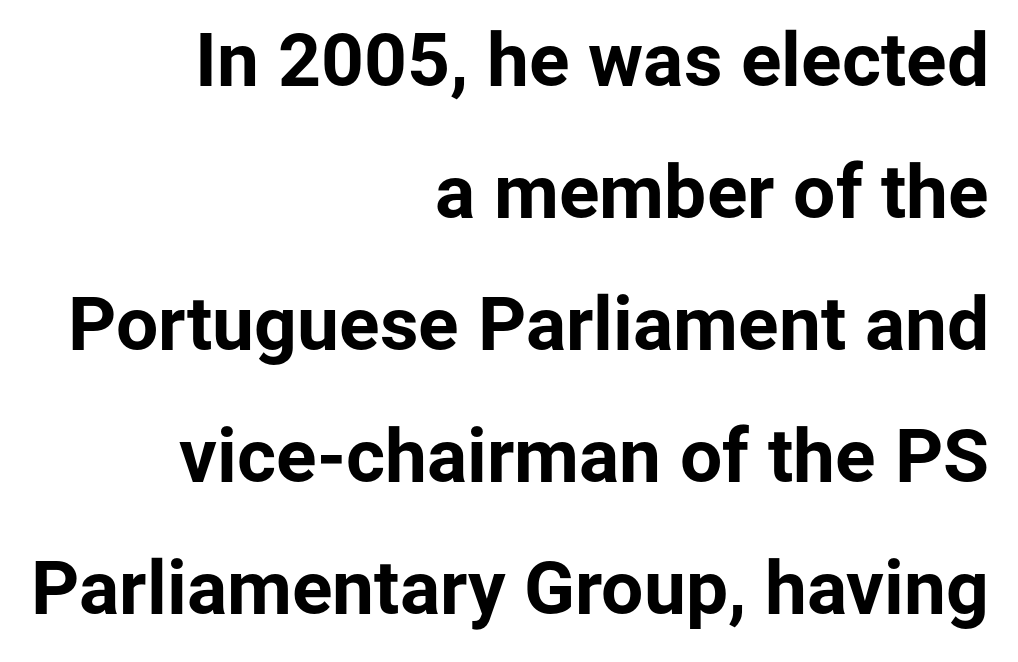
Each letter keeps its own natural width here, so spacing adapts to shape. You can tell it's not italic because the verticals are truly vertical. A flush-right, rag-left setting is used for this passage. What kind of face is this? One without serifs — a sans. Letters rest on an invisible, unmarked baseline.
